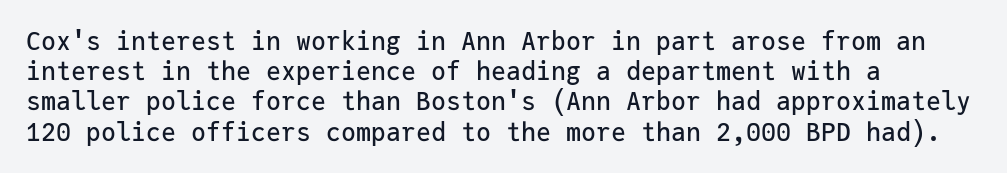
The image shows 25 px text type, upright; set left-aligned, line spacing 1.21x, normal letter spacing, not underlined.
